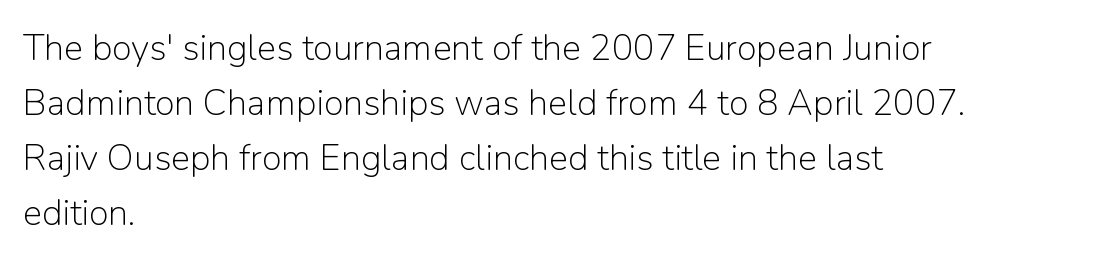
Notice how the stems are strictly vertical — no italics here. One glance says typical: line gaps are just what's usual. Every row of glyphs begins at an identical x-position on the left. To sum up the face: it is a sans, with no serifs. The face used here is proportionally spaced, like ordinary book or web type. No word sits above an underline.
